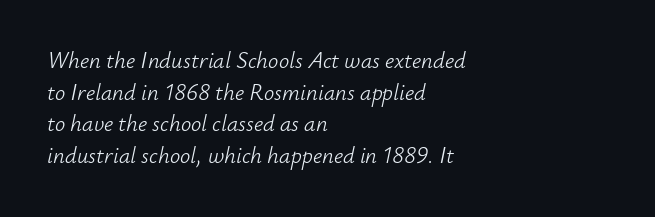
Q: Is the text bold? A: No.
Q: Is the text italic (slanted)? A: Yes, it leans right by about 12 degrees.
Q: Is the text underlined? A: No.
Q: How is the paragraph aligned? A: Left-aligned.
Q: Is the spacing between letters normal or unusually wide? A: Normal.
Q: Is the spacing between lines tight, normal or loose? A: Normal.
